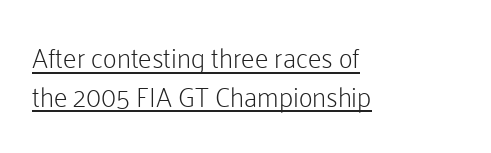
{"italic": "no", "bold": "no", "underline": "yes", "align": "left", "line_spacing": "normal", "line_spacing_ratio": 1.43, "letter_spacing": "normal", "letter_spacing_em": 0.0, "glyph_px": 27}
